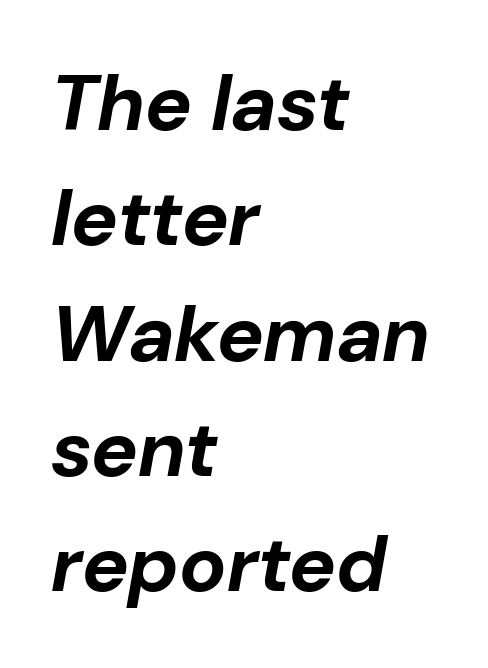
Q: Is the text bold? A: Yes.
Q: Is the text italic (slanted)? A: Yes, it leans right by about 10 degrees.
Q: Is the text underlined? A: No.
Q: How is the paragraph aligned? A: Left-aligned.
Q: Is the spacing between letters normal or unusually wide? A: Normal.
Q: Is the spacing between lines tight, normal or loose? A: Normal.
Q: Width (condensed, normal, or wide)? A: Normal.
Q: Stroke contrast? A: Low.
Q: x-height? A: Medium.
Q: Monospaced? A: No.
